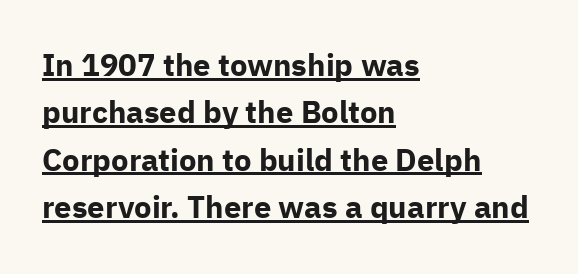
{"serif": "no", "italic": "no", "bold": "yes", "weight": "bold", "width": "normal", "stroke_contrast": "low", "x_height": "medium", "monospaced": "no", "underline": "yes", "align": "left", "line_spacing": "normal", "line_spacing_ratio": 1.53, "letter_spacing": "normal", "letter_spacing_em": 0.0, "glyph_px": 31}
